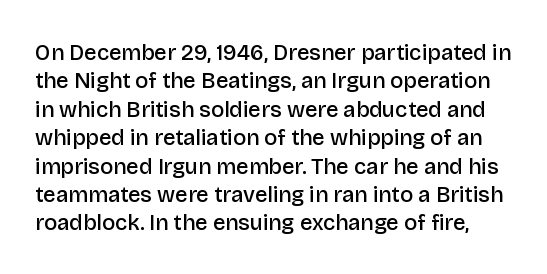
Q: Is the text bold? A: Semi-bold.
Q: Is the text italic (slanted)? A: No, it is upright.
Q: Is the text underlined? A: No.
Q: Is the spacing between letters normal or unusually wide? A: Normal.
Q: Is the spacing between lines tight, normal or loose? A: Normal.
